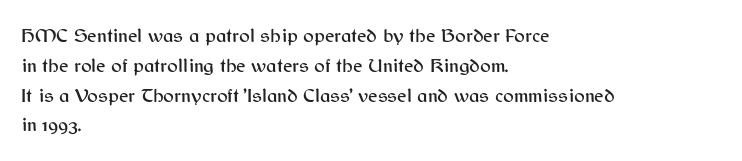
Q: Is the text italic (slanted)? A: No, it is upright.
Q: Is the text underlined? A: No.
Q: How is the paragraph aligned? A: Left-aligned.
Q: Is the spacing between letters normal or unusually wide? A: Normal.
Q: Is the spacing between lines tight, normal or loose? A: Normal.
